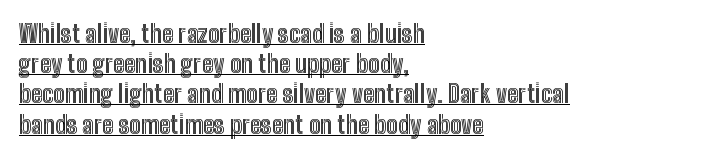
Horizontally, the lines are justified to the leading edge only. Every word sits above its own underline. These lines sit exactly where default settings would place them. It's the straight-up-and-down kind of type. This sample uses plain, unmodified letter spacing.
